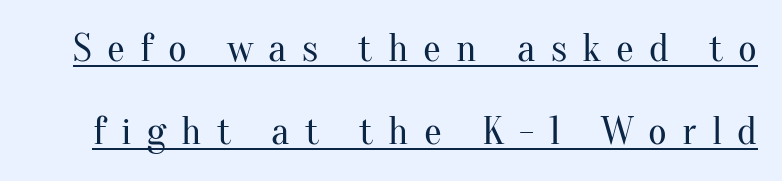
Every word sits above its own underline. The lettering holds an erect, upright posture throughout. Does extra space separate the letters? Yes, quite a lot of it. Line spacing here is loose. I'd call this a serif setting — the letters wear small feet.
